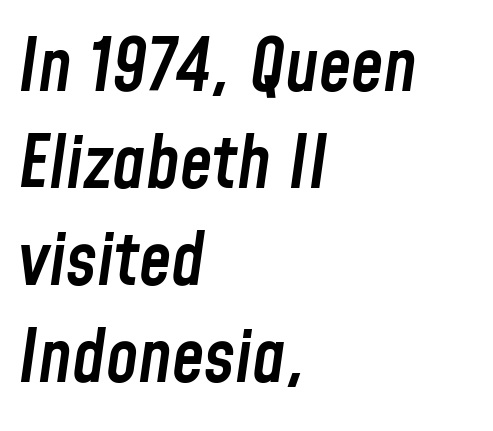
The image shows 73 px semibold, condensed type, italic (leaning right); set left-aligned, normal line spacing (1.33x), normal letter spacing, not underlined; low stroke contrast and a medium x-height.
